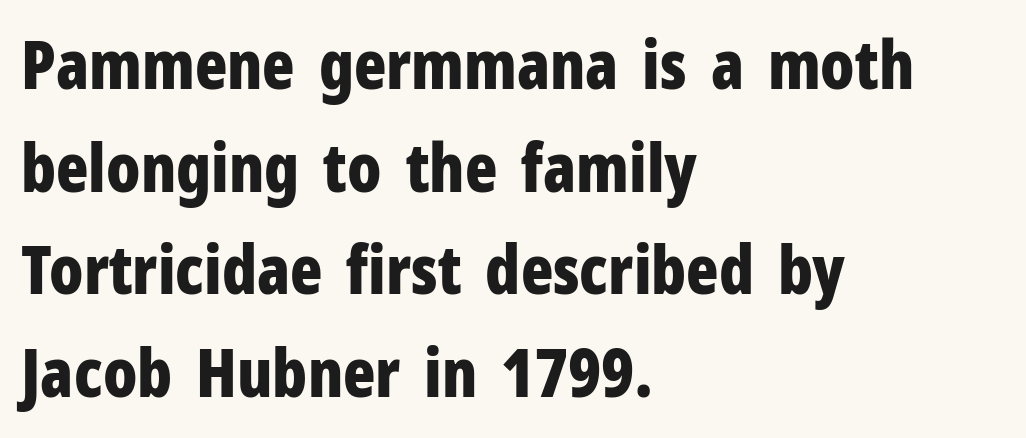
Q: Is the text bold? A: Yes.
Q: Is the text italic (slanted)? A: No, it is upright.
Q: Is the typeface a serif or a sans-serif typeface? A: Sans-serif.
Q: Is the text underlined? A: No.
Q: How is the paragraph aligned? A: Left-aligned.
Q: Is the spacing between letters normal or unusually wide? A: Normal.
Q: Is the spacing between lines tight, normal or loose? A: Normal.
Q: Width (condensed, normal, or wide)? A: Condensed.
Q: Stroke contrast? A: Low.
Q: x-height? A: Medium.
Q: Monospaced? A: No.
